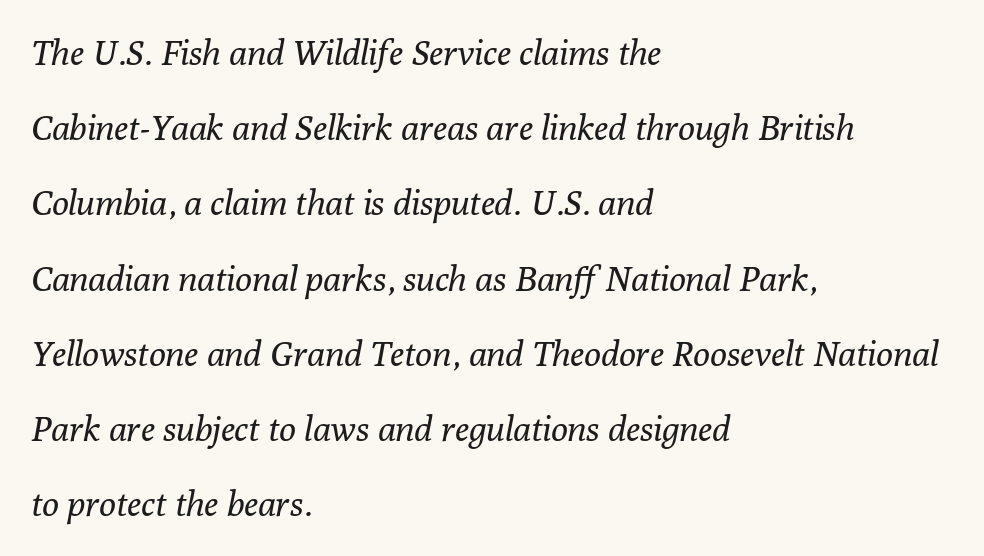
Q: Is the text bold? A: No.
Q: Is the text italic (slanted)? A: Yes, it leans right by about 10 degrees.
Q: Is the typeface a serif or a sans-serif typeface? A: Serif.
Q: Is the text underlined? A: No.
Q: How is the paragraph aligned? A: Left-aligned.
Q: Is the spacing between letters normal or unusually wide? A: Normal.
Q: Is the spacing between lines tight, normal or loose? A: Loose.
Q: Width (condensed, normal, or wide)? A: Normal.
Q: Stroke contrast? A: Low.
Q: x-height? A: Medium.
Q: Monospaced? A: No.
